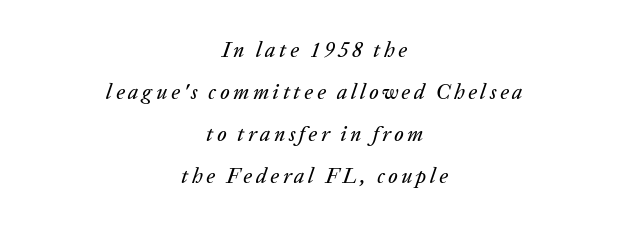
The image shows 21 px text type, italic (leaning right); set centered, loose line spacing (2.0x), not underlined.
